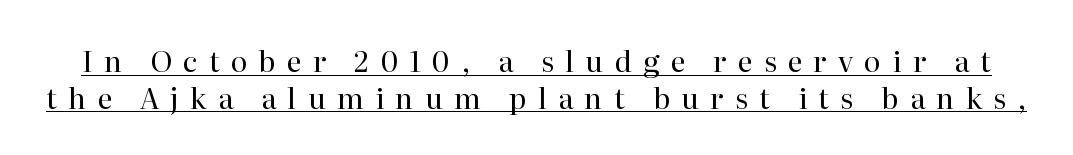
The image shows 29 px regular-weight serif type, upright; set normal line spacing (1.26x), unusually wide letter spacing (+0.38 em), underlined; high stroke contrast and a medium x-height.
